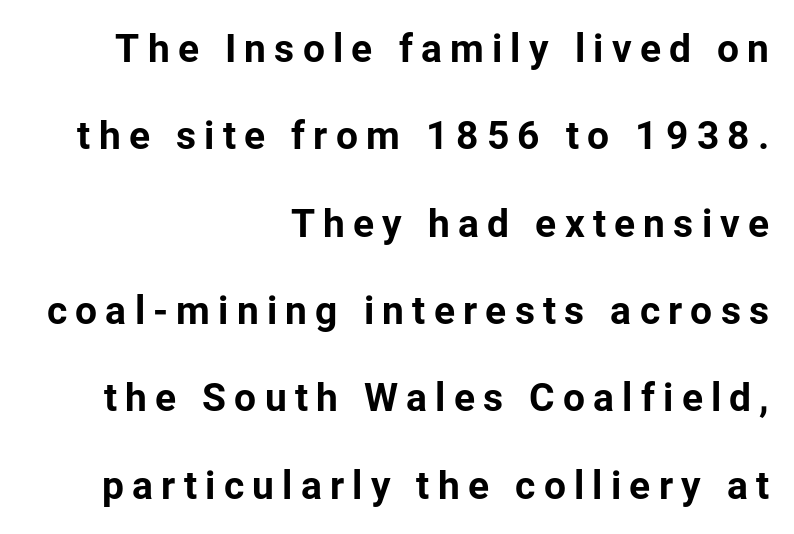
{"serif": "no", "italic": "no", "bold": "yes", "weight": "bold", "width": "normal", "stroke_contrast": "low", "x_height": "medium", "monospaced": "no", "underline": "no", "align": "right", "line_spacing": "loose", "line_spacing_ratio": 2.24, "letter_spacing": "wide", "letter_spacing_em": 0.21, "glyph_px": 39}
